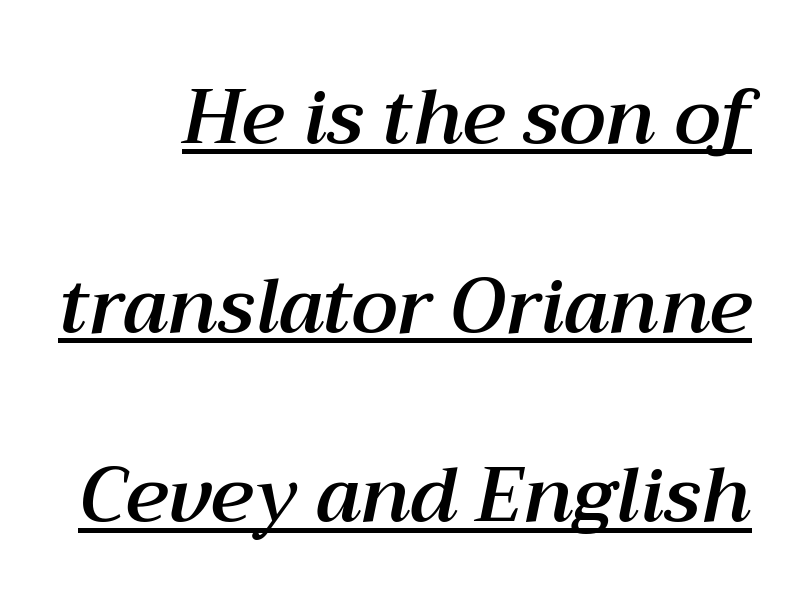
The image shows 76 px text type, italic (leaning right); set loose line spacing (2.49x), normal letter spacing, underlined; medium stroke contrast and a medium x-height.
